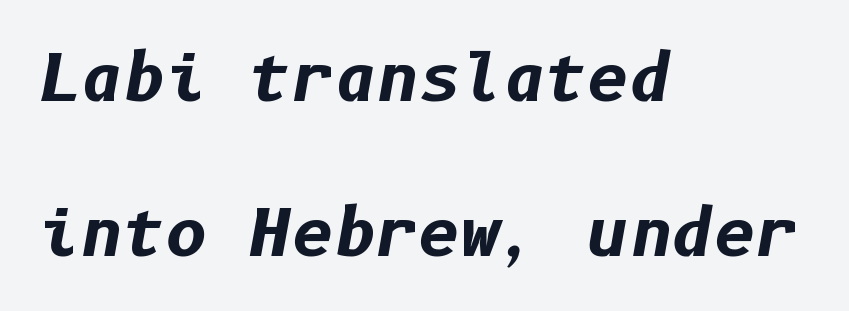
Italic? Definitely — the glyphs are oblique. Compared with an ordinary text face, these strokes are far heavier — a full bold. The space between consecutive lines is lavish. These lines are set flush left with a ragged right edge. Caption: standard tracking, unaltered. The specimen omits any rule beneath the text block's lines.
